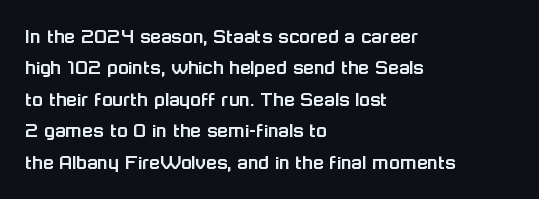
The image shows 22 px text type, upright; set left-aligned, normal line spacing (1.43x), normal letter spacing, not underlined.
